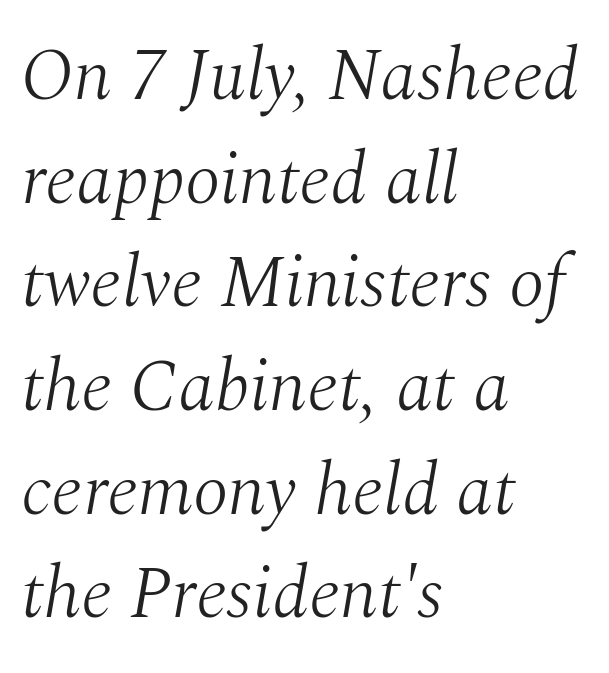
The image shows 73 px light serif type, italic (leaning right); set left-aligned, normal line spacing (1.42x), normal letter spacing, not underlined; medium stroke contrast and a medium x-height.
